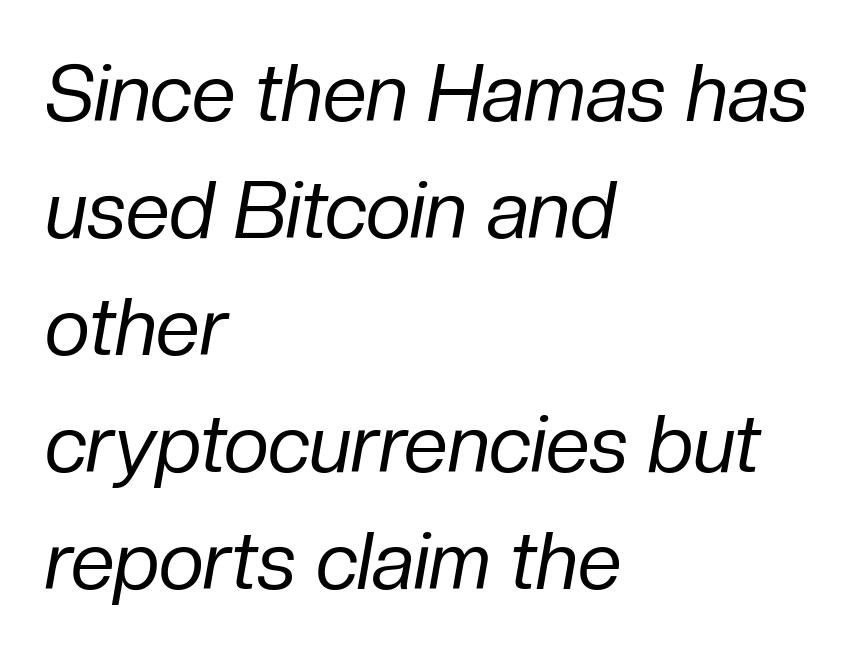
{"italic": "yes", "lean": "right", "slant_degrees": 10, "bold": "no", "weight": "regular", "width": "normal", "stroke_contrast": "low", "x_height": "medium", "monospaced": "no", "underline": "no", "align": "left", "line_spacing": "normal", "line_spacing_ratio": 1.48, "letter_spacing": "normal", "letter_spacing_em": 0.0, "glyph_px": 79}
